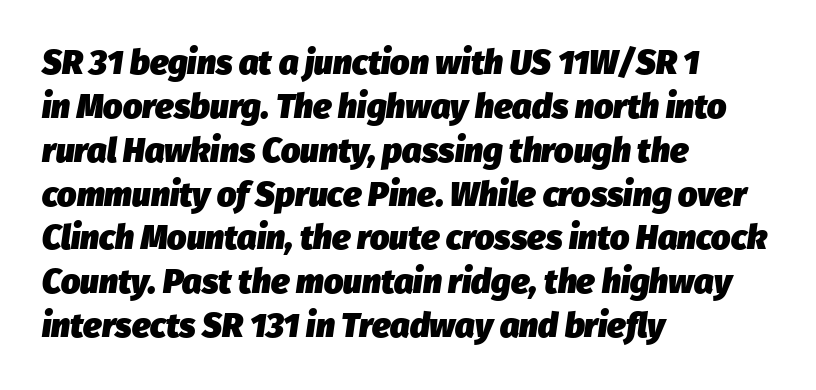
Regarding leading, the lines here are spaced in the standard way. Looking at the ascenders, they clearly lean. Lines of text with bare space underneath. The letters are bold, with thick, heavy strokes. Nobody touched the tracking dial on this one.
